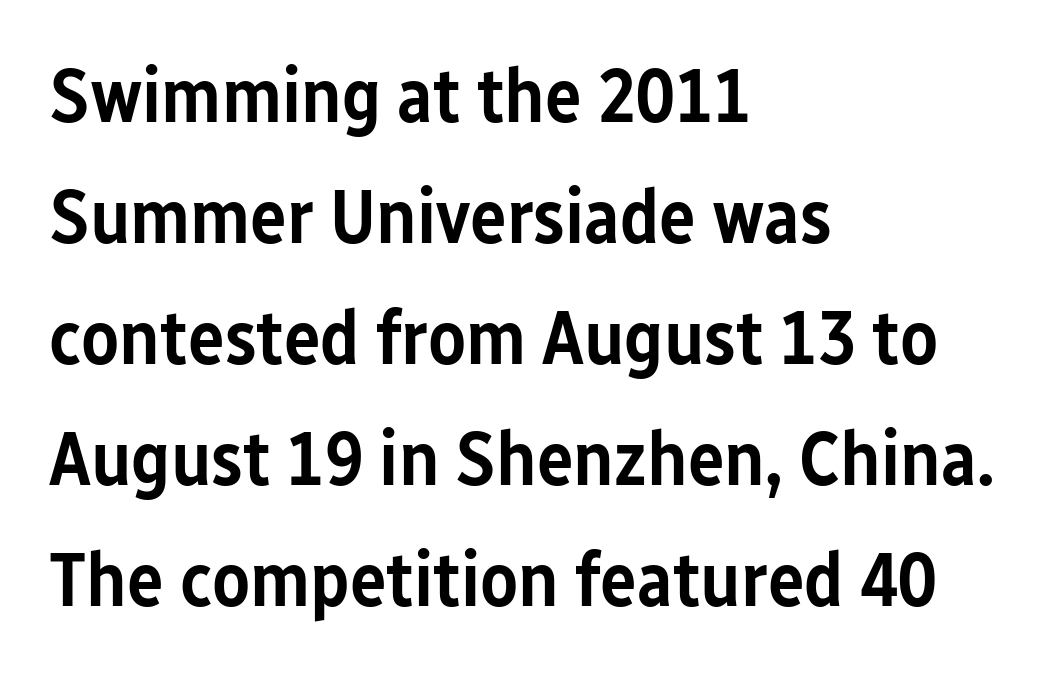
Notice how the passage keeps a crisp vertical edge on the left only. Tracking here is standard; glyphs follow each other at the usual distance. Proportional: the letters do not fall into vertical columns. The passage shown is not underscored anywhere. If you drew a line through each stem, it would be perfectly vertical.
